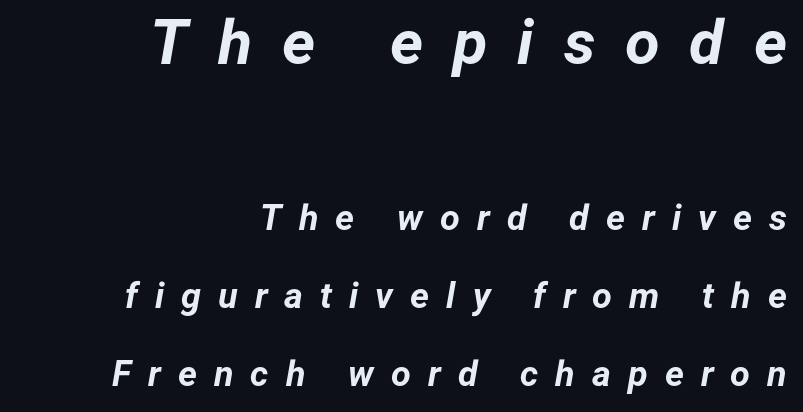
{"italic": "yes", "lean": "right", "slant_degrees": 12, "bold": "yes", "weight": "bold", "width": "normal", "stroke_contrast": "low", "x_height": "medium", "monospaced": "no", "underline": "no", "align": "right", "line_spacing": "loose", "line_spacing_ratio": 2.17, "letter_spacing": "wide", "letter_spacing_em": 0.47, "larger_block": "first", "size_ratio": 1.75, "glyph_px": 63}
